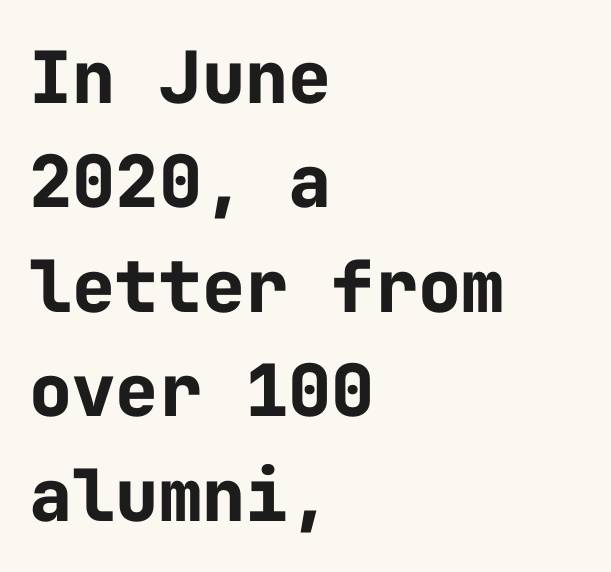
The image shows 72 px bold sans-serif type, upright, monospaced; set left-aligned, normal line spacing (1.45x), normal letter spacing, not underlined; low stroke contrast and a medium x-height.
